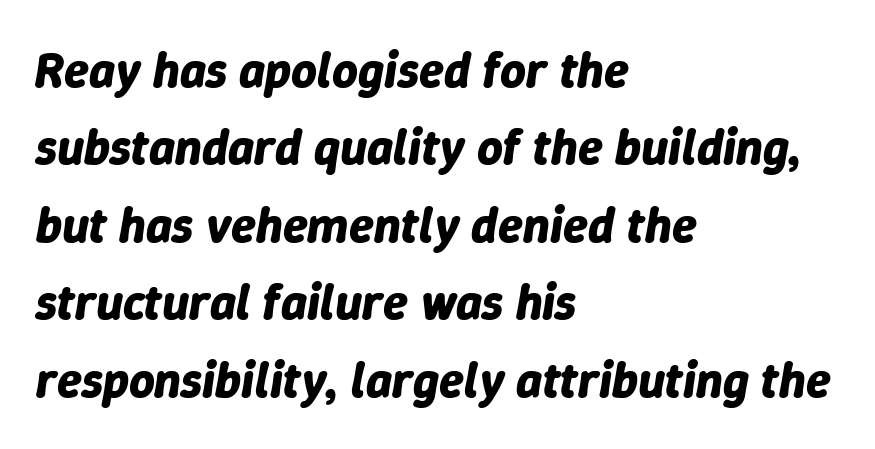
Q: Is the text bold? A: Yes.
Q: Is the text italic (slanted)? A: Yes, it leans right by about 9 degrees.
Q: Is the text underlined? A: No.
Q: How is the paragraph aligned? A: Left-aligned.
Q: Is the spacing between letters normal or unusually wide? A: Normal.
Q: Is the spacing between lines tight, normal or loose? A: Normal.
Q: Width (condensed, normal, or wide)? A: Normal.
Q: Stroke contrast? A: Low.
Q: x-height? A: Medium.
Q: Monospaced? A: No.
